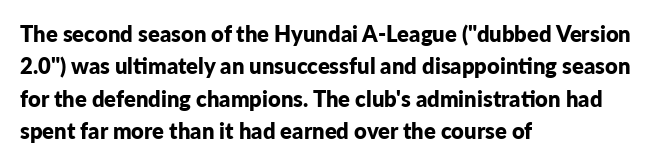
The image shows 22 px bold type, upright; set left-aligned, normal line spacing (1.47x), normal letter spacing, not underlined.
